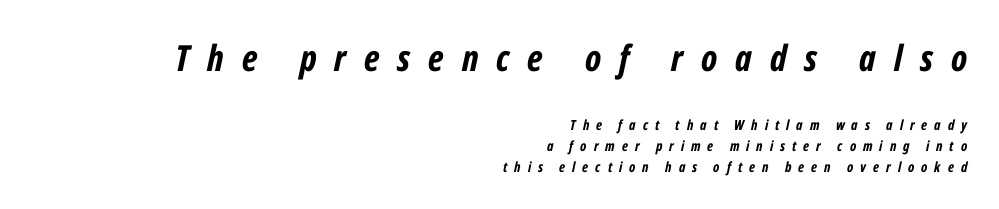
{"italic": "yes", "lean": "right", "slant_degrees": 12, "bold": "yes", "weight": "bold", "width": "condensed", "stroke_contrast": "low", "x_height": "medium", "monospaced": "no", "underline": "no", "align": "right", "line_spacing": "normal", "line_spacing_ratio": 1.5, "letter_spacing": "wide", "letter_spacing_em": 0.5, "larger_block": "first", "size_ratio": 2.57, "glyph_px": 36}
